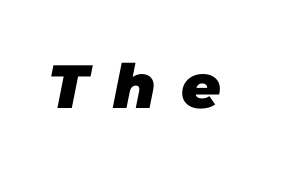
{"italic": "yes", "lean": "right", "slant_degrees": 11, "bold": "yes", "weight": "heavy", "width": "normal", "stroke_contrast": "low", "x_height": "large", "monospaced": "no", "underline": "no", "letter_spacing": "wide", "letter_spacing_em": 0.41, "glyph_px": 61}
